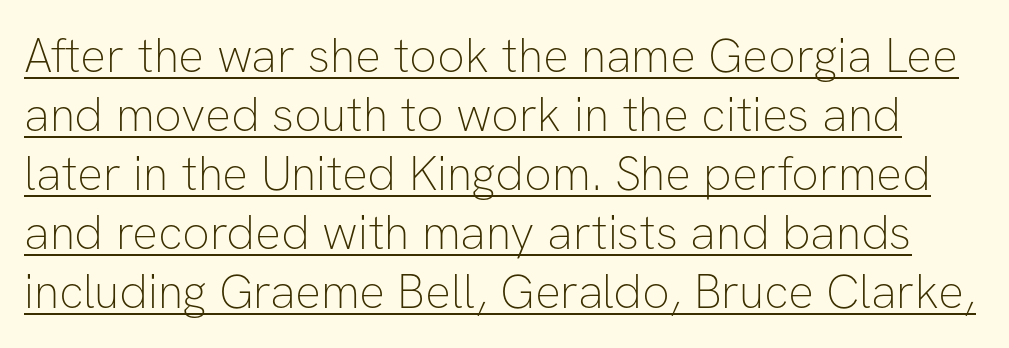
Q: Is the text bold? A: No.
Q: Is the text italic (slanted)? A: No, it is upright.
Q: Is the typeface a serif or a sans-serif typeface? A: Sans-serif.
Q: Is the text underlined? A: Yes.
Q: Is the spacing between letters normal or unusually wide? A: Normal.
Q: Width (condensed, normal, or wide)? A: Normal.
Q: Stroke contrast? A: Low.
Q: x-height? A: Medium.
Q: Monospaced? A: No.
